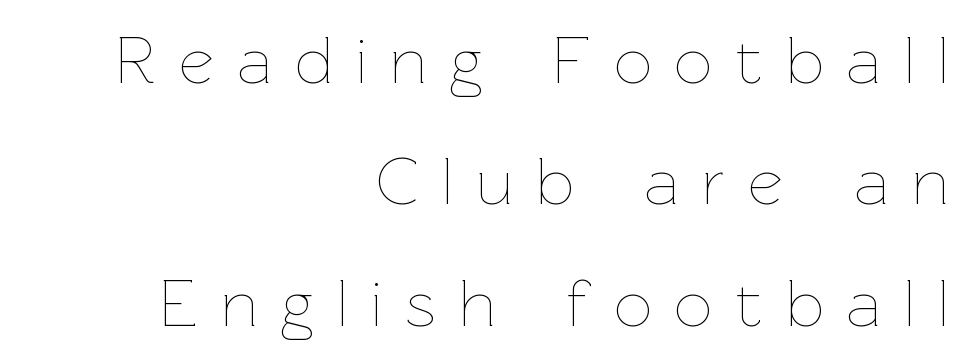
Q: Is the text bold? A: No.
Q: Is the text italic (slanted)? A: No, it is upright.
Q: Is the text underlined? A: No.
Q: How is the paragraph aligned? A: Right-aligned.
Q: Is the spacing between letters normal or unusually wide? A: Unusually wide.
Q: Width (condensed, normal, or wide)? A: Normal.
Q: Stroke contrast? A: Low.
Q: x-height? A: Medium.
Q: Monospaced? A: No.
